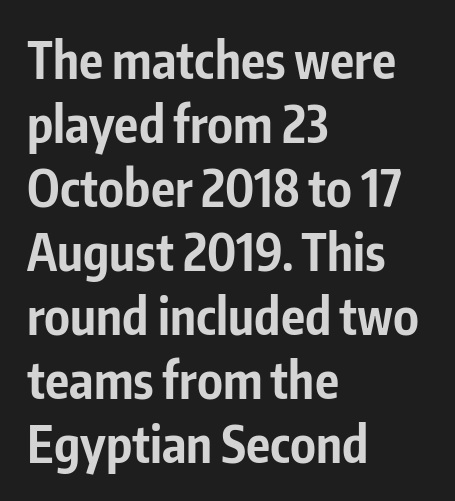
The image shows 50 px bold, condensed sans-serif type, upright; set left-aligned, normal line spacing (1.28x), normal letter spacing, not underlined; low stroke contrast and a medium x-height.
